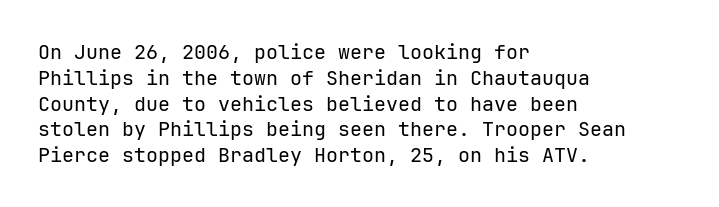
{"italic": "no", "bold": "no", "underline": "no", "align": "left", "line_spacing": "normal", "line_spacing_ratio": 1.29, "letter_spacing": "normal", "letter_spacing_em": 0.0, "glyph_px": 20}
